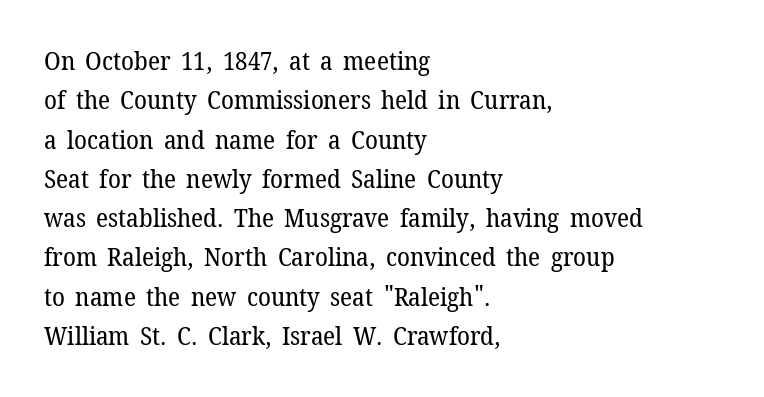
{"italic": "no", "bold": "no", "underline": "no", "align": "left", "line_spacing": "normal", "line_spacing_ratio": 1.51, "letter_spacing": "normal", "letter_spacing_em": 0.0, "glyph_px": 26}
